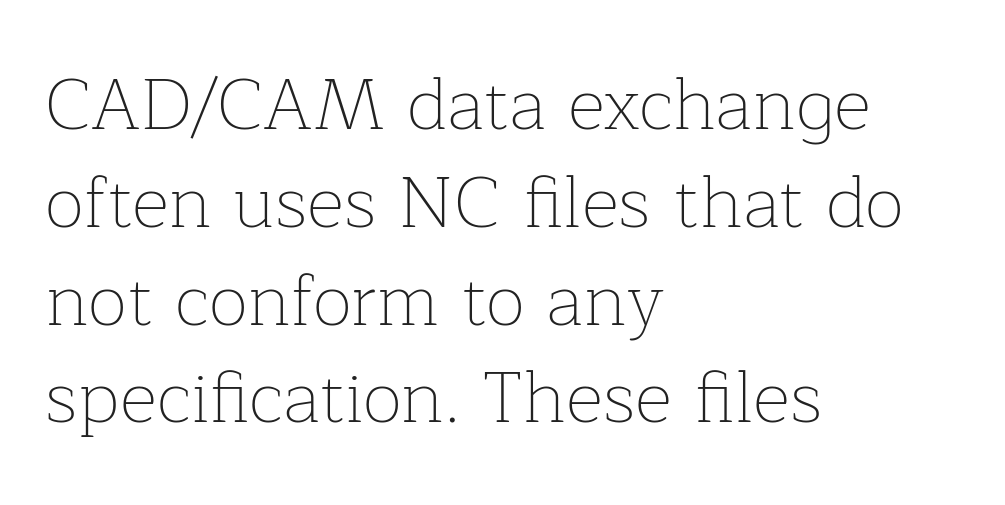
Q: Is the text bold? A: No.
Q: Is the text italic (slanted)? A: No, it is upright.
Q: Is the typeface a serif or a sans-serif typeface? A: Serif.
Q: Is the text underlined? A: No.
Q: How is the paragraph aligned? A: Left-aligned.
Q: Is the spacing between letters normal or unusually wide? A: Normal.
Q: Is the spacing between lines tight, normal or loose? A: Normal.
Q: Width (condensed, normal, or wide)? A: Normal.
Q: Stroke contrast? A: Low.
Q: x-height? A: Medium.
Q: Monospaced? A: No.
